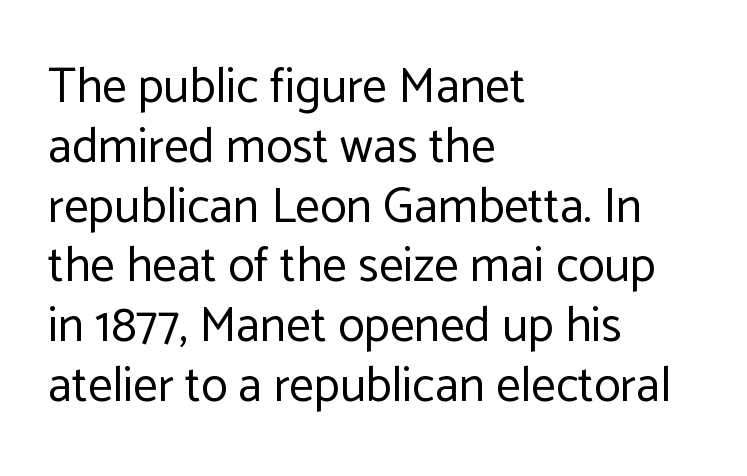
Q: Is the text bold? A: No.
Q: Is the text italic (slanted)? A: No, it is upright.
Q: Is the typeface a serif or a sans-serif typeface? A: Sans-serif.
Q: Is the text underlined? A: No.
Q: How is the paragraph aligned? A: Left-aligned.
Q: Is the spacing between letters normal or unusually wide? A: Normal.
Q: Width (condensed, normal, or wide)? A: Normal.
Q: Stroke contrast? A: Low.
Q: x-height? A: Medium.
Q: Monospaced? A: No.
